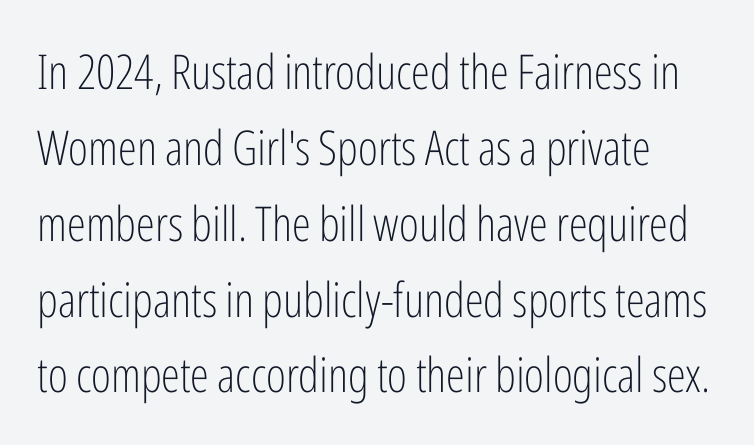
{"serif": "no", "italic": "no", "bold": "no", "weight": "light", "width": "condensed", "stroke_contrast": "low", "x_height": "medium", "monospaced": "no", "underline": "no", "line_spacing": "normal", "line_spacing_ratio": 1.58, "letter_spacing": "normal", "letter_spacing_em": 0.0, "glyph_px": 48}
